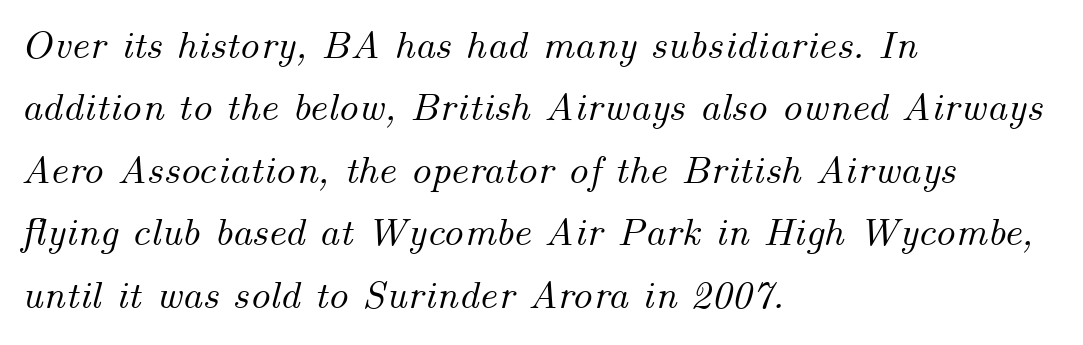
{"italic": "yes", "lean": "right", "slant_degrees": 14, "width": "normal", "stroke_contrast": "medium", "x_height": "small", "monospaced": "no", "underline": "no", "align": "left", "line_spacing": "normal", "line_spacing_ratio": 1.56, "letter_spacing": "normal", "letter_spacing_em": 0.0, "glyph_px": 40}
